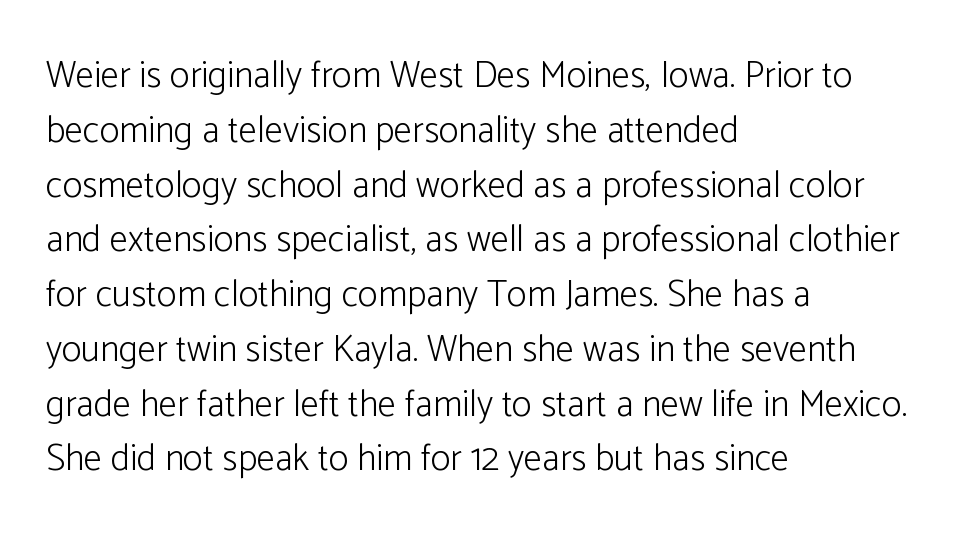
{"serif": "no", "italic": "no", "bold": "no", "weight": "light", "width": "normal", "stroke_contrast": "low", "x_height": "medium", "monospaced": "no", "underline": "no", "align": "left", "line_spacing": "normal", "line_spacing_ratio": 1.48, "letter_spacing": "normal", "letter_spacing_em": 0.0, "glyph_px": 37}
